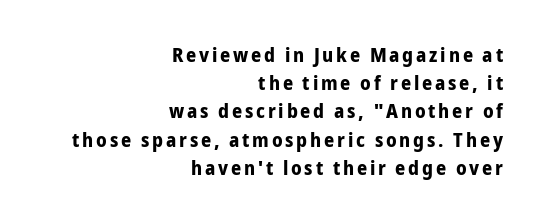
The image shows 20 px bold type, upright; set right-aligned, normal line spacing (1.41x), not underlined.
